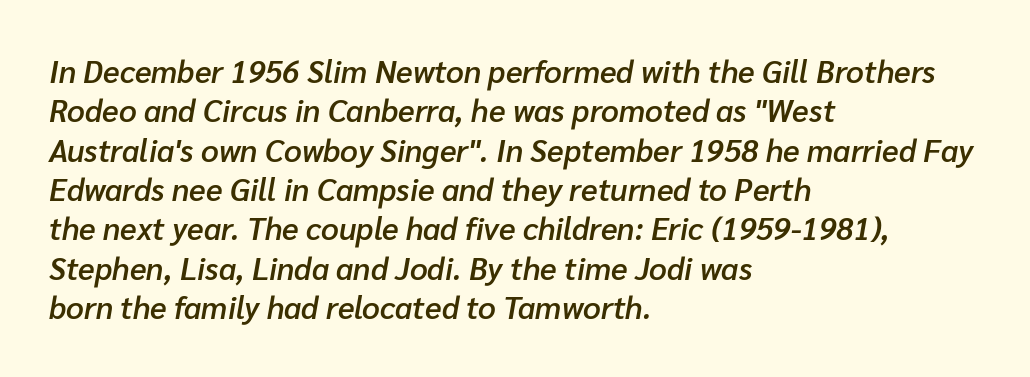
{"italic": "yes", "lean": "right", "slant_degrees": 10, "bold": "semi", "weight": "semibold", "width": "normal", "stroke_contrast": "low", "x_height": "medium", "monospaced": "no", "underline": "no", "align": "left", "line_spacing": "normal", "line_spacing_ratio": 1.27, "letter_spacing": "normal", "letter_spacing_em": 0.0, "glyph_px": 31}
